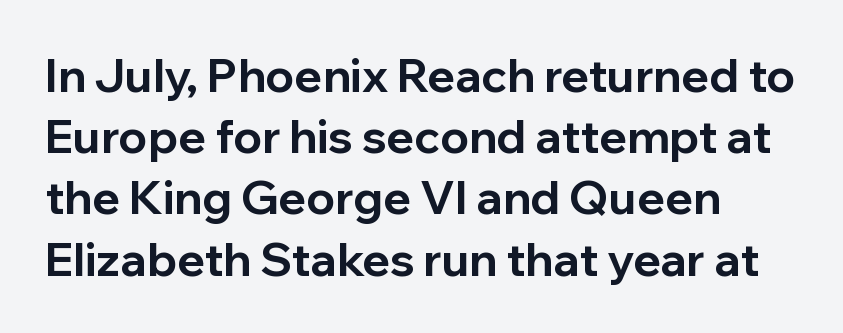
{"serif": "no", "italic": "no", "bold": "yes", "weight": "bold", "width": "normal", "stroke_contrast": "low", "x_height": "medium", "monospaced": "no", "underline": "no", "align": "left", "line_spacing": "normal", "line_spacing_ratio": 1.33, "letter_spacing": "normal", "letter_spacing_em": 0.0, "glyph_px": 46}
